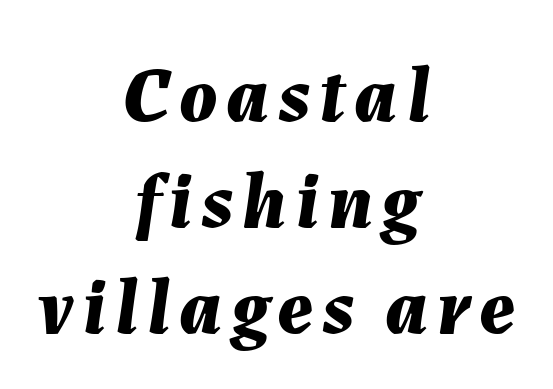
Q: Is the text bold? A: Yes.
Q: Is the text italic (slanted)? A: Yes, it leans right by about 7 degrees.
Q: Is the text underlined? A: No.
Q: How is the paragraph aligned? A: Centered.
Q: Is the spacing between lines tight, normal or loose? A: Normal.
Q: Width (condensed, normal, or wide)? A: Normal.
Q: Stroke contrast? A: Medium.
Q: x-height? A: Medium.
Q: Monospaced? A: No.
